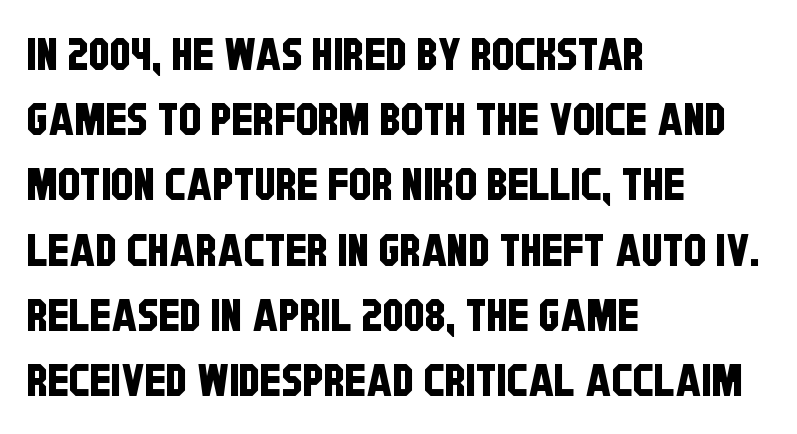
{"serif": "no", "width": "condensed", "stroke_contrast": "low", "x_height": "large", "monospaced": "no", "underline": "no", "align": "left", "line_spacing": "normal", "line_spacing_ratio": 1.45, "letter_spacing": "normal", "letter_spacing_em": 0.0, "glyph_px": 45}
